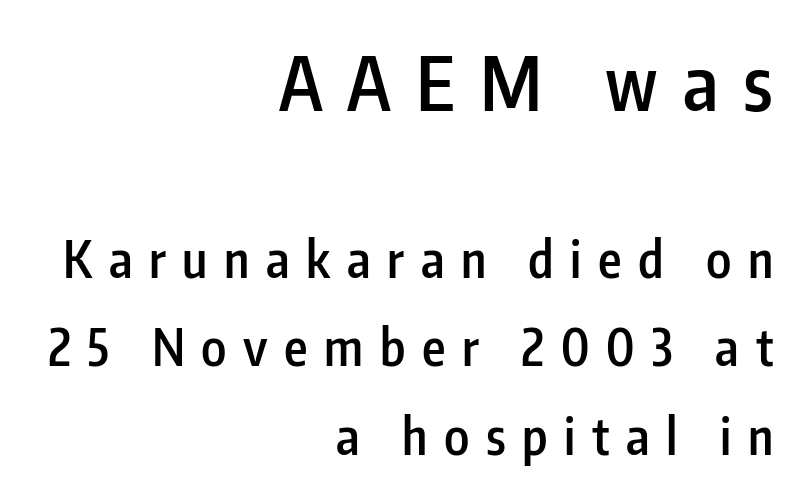
The image shows 75 px semibold, condensed sans-serif type, upright; set right-aligned, line spacing 1.77x, unusually wide letter spacing (+0.33 em), not underlined; the first (top) block is 1.5x larger; low stroke contrast and a medium x-height.
